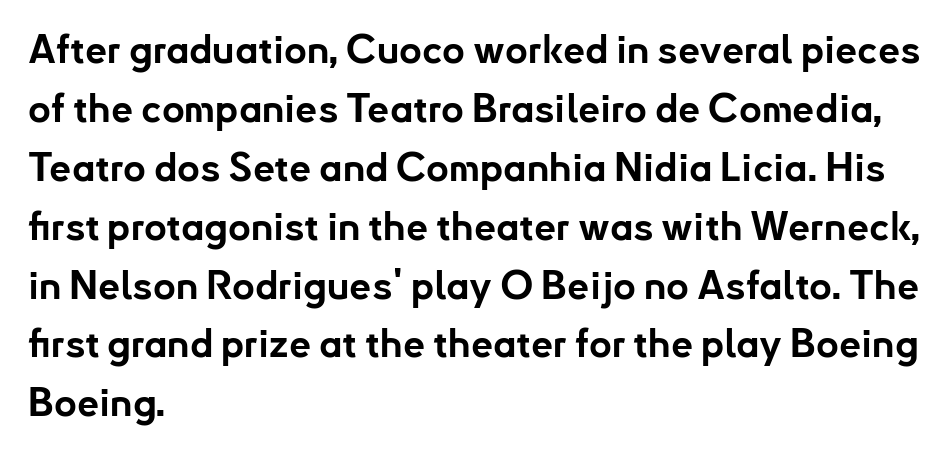
The image shows 39 px bold sans-serif type, upright; set left-aligned, normal line spacing (1.51x), normal letter spacing, not underlined; low stroke contrast and a small x-height.
